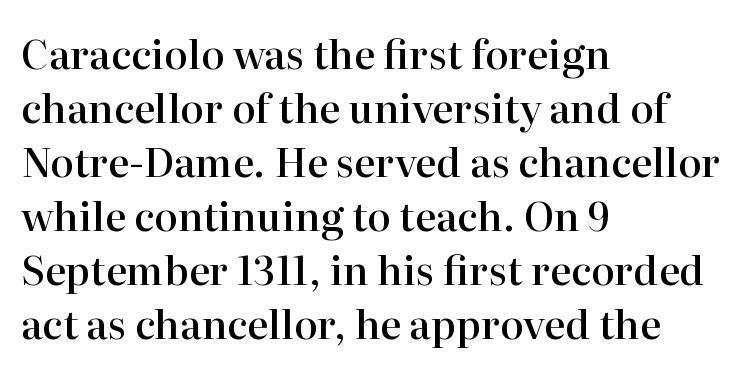
{"serif": "yes", "italic": "no", "bold": "semi", "weight": "semibold", "width": "normal", "stroke_contrast": "high", "x_height": "medium", "monospaced": "no", "underline": "no", "align": "left", "line_spacing": "normal", "line_spacing_ratio": 1.35, "letter_spacing": "normal", "letter_spacing_em": 0.0, "glyph_px": 40}
